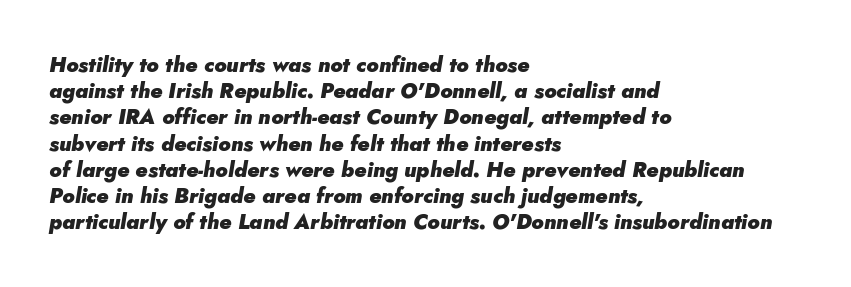
The image shows 21 px bold type, italic (leaning right); set left-aligned, normal line spacing (1.25x), normal letter spacing, not underlined.
